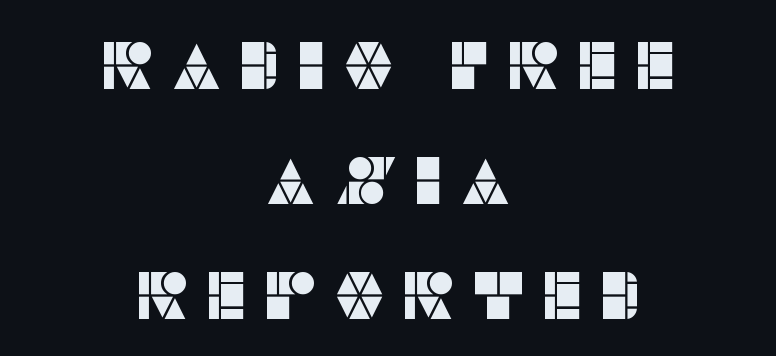
Q: Is the text italic (slanted)? A: No, it is upright.
Q: Is the typeface a serif or a sans-serif typeface? A: Sans-serif.
Q: Is the text underlined? A: No.
Q: How is the paragraph aligned? A: Centered.
Q: Is the spacing between letters normal or unusually wide? A: Unusually wide.
Q: Width (condensed, normal, or wide)? A: Normal.
Q: Stroke contrast? A: Low.
Q: x-height? A: Large.
Q: Monospaced? A: No.
